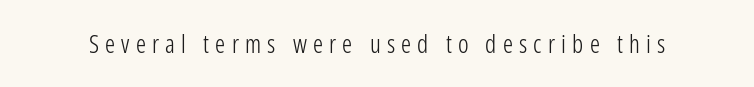
{"italic": "no", "bold": "no", "underline": "no", "letter_spacing": "wide", "letter_spacing_em": 0.25, "glyph_px": 25}
